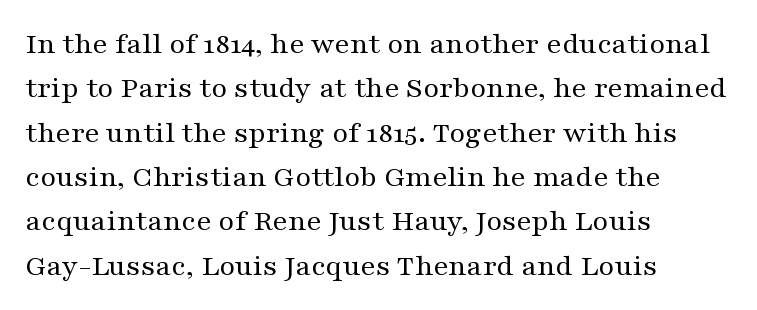
The image shows 31 px regular-weight, wide serif type, upright; set left-aligned, normal line spacing (1.43x), normal letter spacing, not underlined; medium stroke contrast and a medium x-height.
